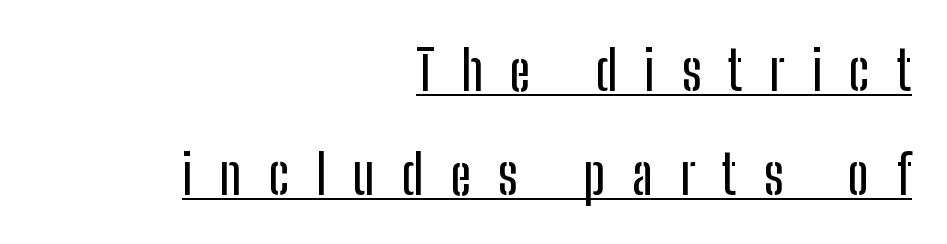
The image shows 55 px condensed sans-serif type, upright; set right-aligned, loose line spacing (1.9x), unusually wide letter spacing (+0.49 em), underlined; low stroke contrast and a medium x-height.
